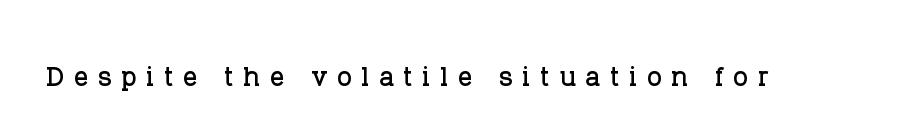
{"serif": "yes", "italic": "no", "width": "normal", "stroke_contrast": "low", "x_height": "large", "monospaced": "no", "underline": "no", "letter_spacing": "wide", "letter_spacing_em": 0.26, "glyph_px": 36}
